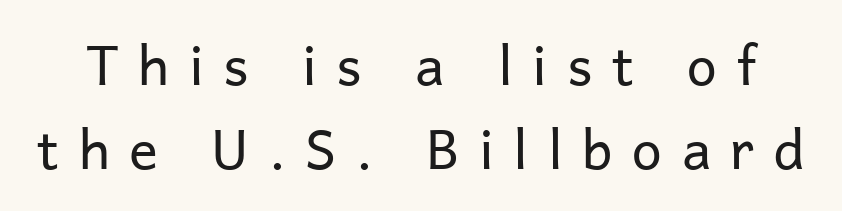
Q: Is the text bold? A: No.
Q: Is the text italic (slanted)? A: No, it is upright.
Q: Is the typeface a serif or a sans-serif typeface? A: Sans-serif.
Q: Is the text underlined? A: No.
Q: Is the spacing between letters normal or unusually wide? A: Unusually wide.
Q: Is the spacing between lines tight, normal or loose? A: Normal.
Q: Width (condensed, normal, or wide)? A: Normal.
Q: Stroke contrast? A: Low.
Q: x-height? A: Medium.
Q: Monospaced? A: No.
